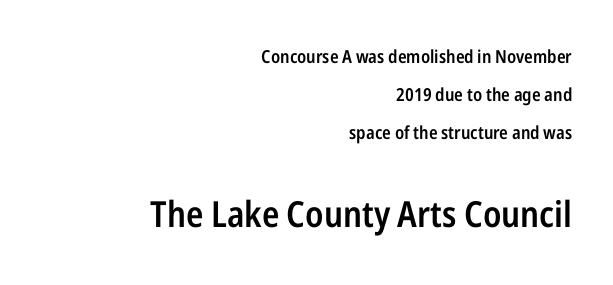
{"serif": "no", "italic": "no", "bold": "semi", "weight": "semibold", "width": "condensed", "stroke_contrast": "low", "x_height": "medium", "monospaced": "no", "underline": "no", "align": "right", "line_spacing": "loose", "line_spacing_ratio": 2.11, "letter_spacing": "normal", "letter_spacing_em": 0.0, "larger_block": "second", "size_ratio": 2.0, "glyph_px": 36}
